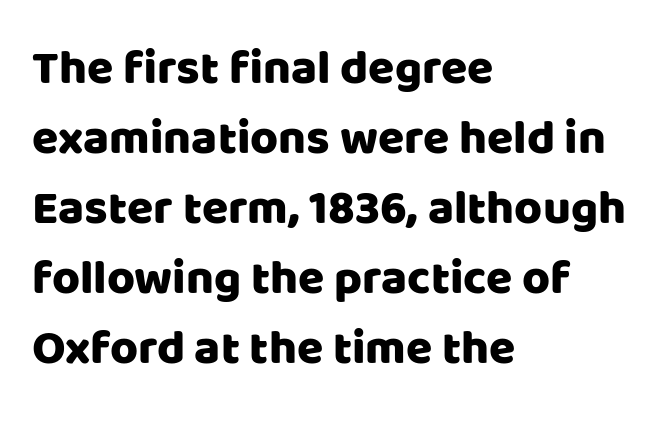
{"serif": "no", "italic": "no", "width": "normal", "stroke_contrast": "low", "x_height": "large", "monospaced": "no", "underline": "no", "align": "left", "line_spacing": "normal", "line_spacing_ratio": 1.46, "letter_spacing": "normal", "letter_spacing_em": 0.0, "glyph_px": 48}
